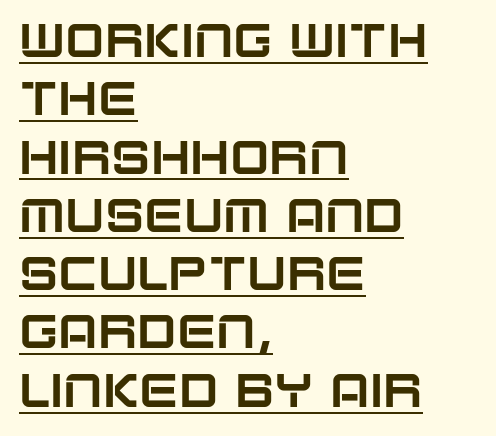
Short note: letters normally spaced. Line beginnings align vertically; line endings do not. You could not count columns in this text — the font is proportionally spaced. Check where the strokes stop: nothing finishes them off — pure sans. Check the space under the baseline: a stroke is drawn there. The letters stand straight up with perfectly vertical stems.
